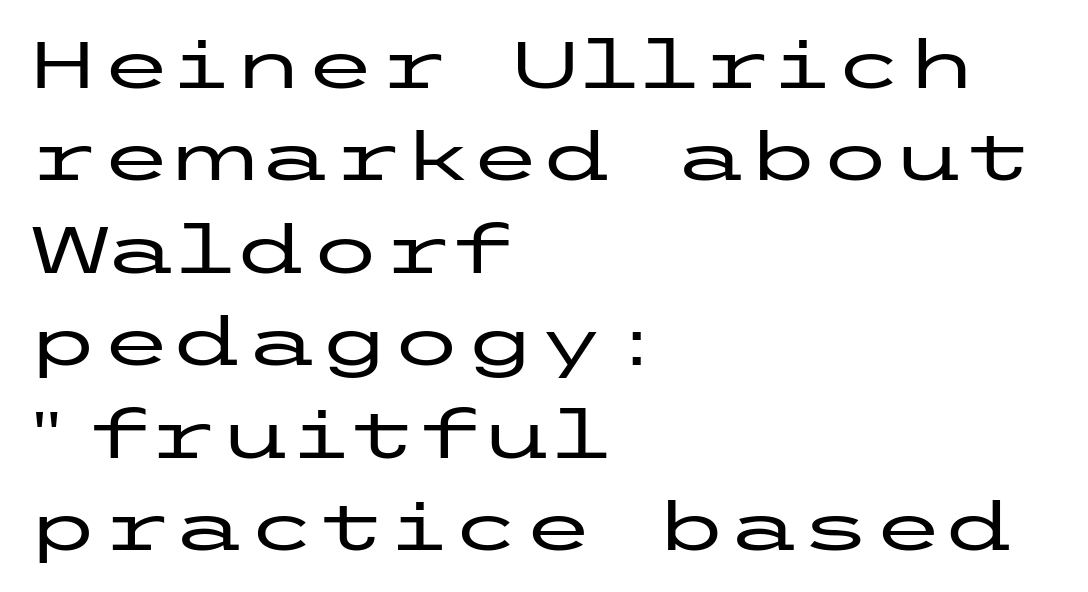
Horizontally, the lines are justified to the leading edge only. A normal amount of white space separates one row of letters from the next. The zone under the glyphs is completely vacant. Tracking value appears to be zero — textbook default spacing. Every character sits straight up, as roman type does. The passage shown is typeset with a sans-serif family.
